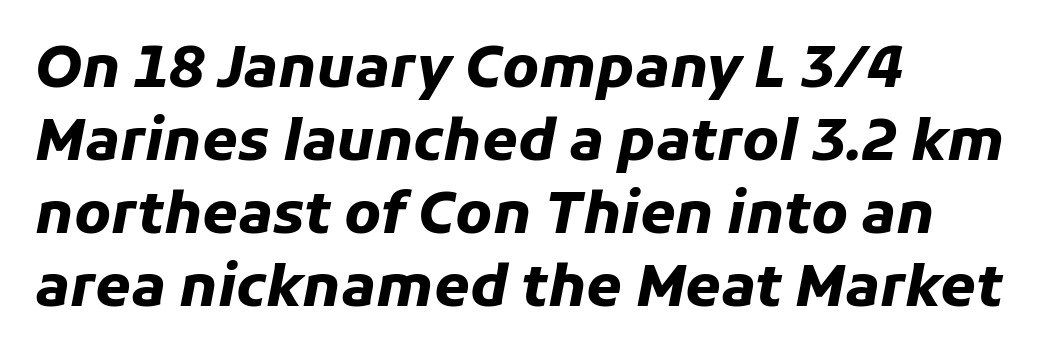
The image shows 57 px heavy type, italic (leaning right); set left-aligned, normal line spacing (1.28x), normal letter spacing, not underlined; low stroke contrast and a medium x-height.
